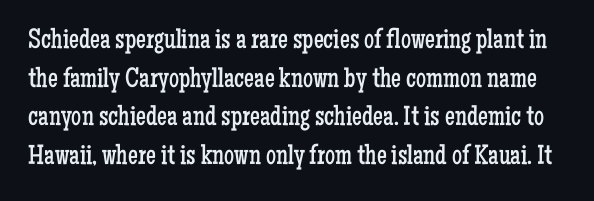
The font's upright variant was chosen for this text. Think of a printed novel: that variable character pitch is what you see here. Stroke thickness stays within the range of a standard reading face or lighter. No extra tracking has been applied to these lines.
